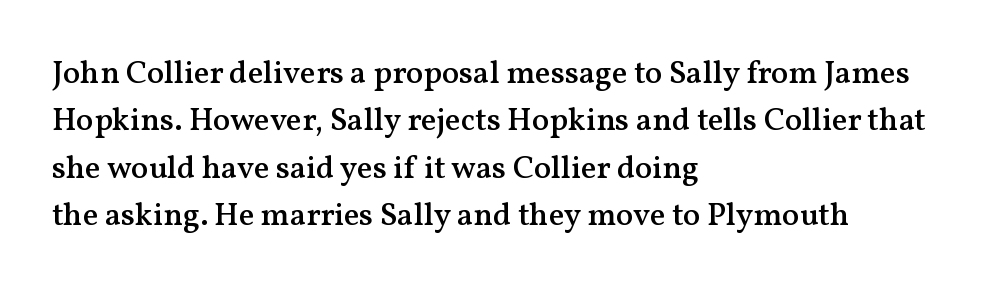
{"serif": "yes", "italic": "no", "bold": "semi", "weight": "semibold", "width": "normal", "stroke_contrast": "medium", "x_height": "medium", "monospaced": "no", "underline": "no", "align": "left", "line_spacing": "normal", "line_spacing_ratio": 1.48, "letter_spacing": "normal", "letter_spacing_em": 0.0, "glyph_px": 32}
